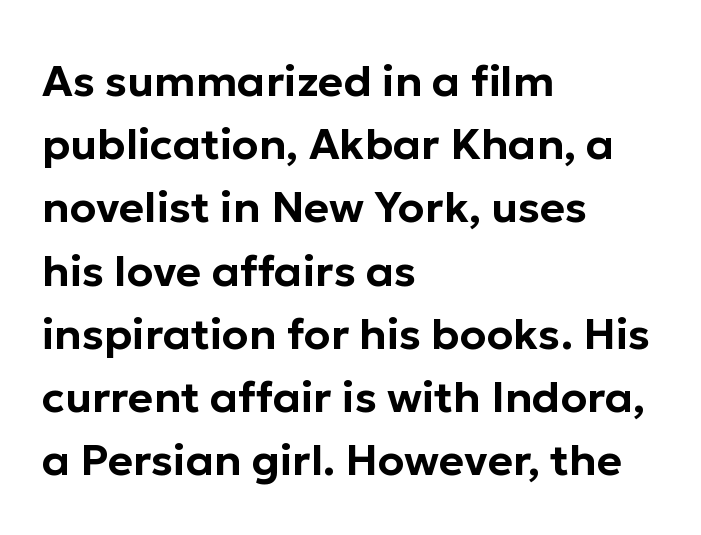
Q: Is the text italic (slanted)? A: No, it is upright.
Q: Is the typeface a serif or a sans-serif typeface? A: Sans-serif.
Q: Is the text underlined? A: No.
Q: How is the paragraph aligned? A: Left-aligned.
Q: Is the spacing between letters normal or unusually wide? A: Normal.
Q: Is the spacing between lines tight, normal or loose? A: Normal.
Q: Width (condensed, normal, or wide)? A: Normal.
Q: Stroke contrast? A: Low.
Q: x-height? A: Medium.
Q: Monospaced? A: No.
